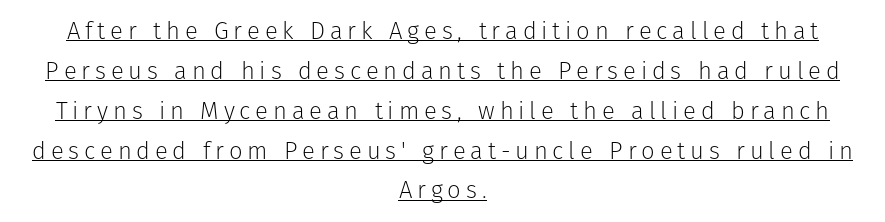
{"italic": "no", "bold": "no", "underline": "yes", "align": "center", "line_spacing": "normal", "line_spacing_ratio": 1.66, "letter_spacing": "wide", "letter_spacing_em": 0.2, "glyph_px": 24}
